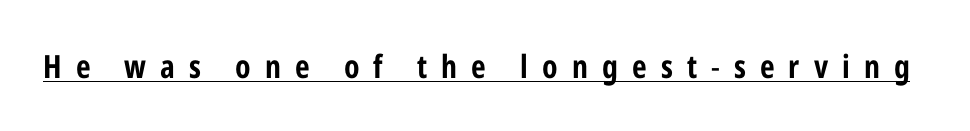
Q: Is the text italic (slanted)? A: No, it is upright.
Q: Is the typeface a serif or a sans-serif typeface? A: Sans-serif.
Q: Is the text underlined? A: Yes.
Q: Is the spacing between letters normal or unusually wide? A: Unusually wide.
Q: Width (condensed, normal, or wide)? A: Condensed.
Q: Stroke contrast? A: Low.
Q: x-height? A: Medium.
Q: Monospaced? A: No.
